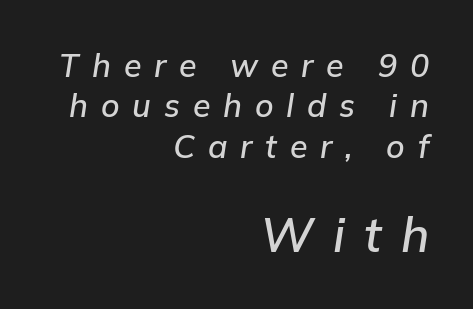
{"italic": "yes", "lean": "right", "slant_degrees": 9, "width": "normal", "stroke_contrast": "low", "x_height": "medium", "monospaced": "no", "underline": "no", "align": "right", "line_spacing": "normal", "line_spacing_ratio": 1.26, "letter_spacing": "wide", "letter_spacing_em": 0.4, "larger_block": "second", "size_ratio": 1.5, "glyph_px": 48}
